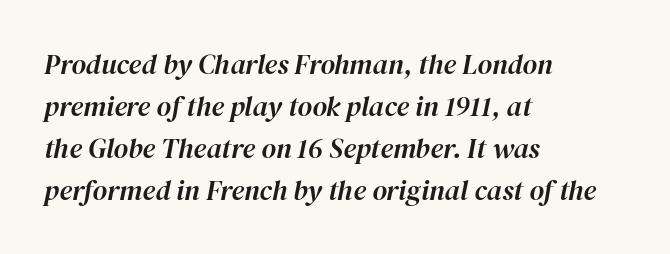
Rule under the text: the space is simply empty. Interline gaps are of average width in this sample. Nobody touched the tracking dial on this one. Emphasis-style slanted type is in use.
